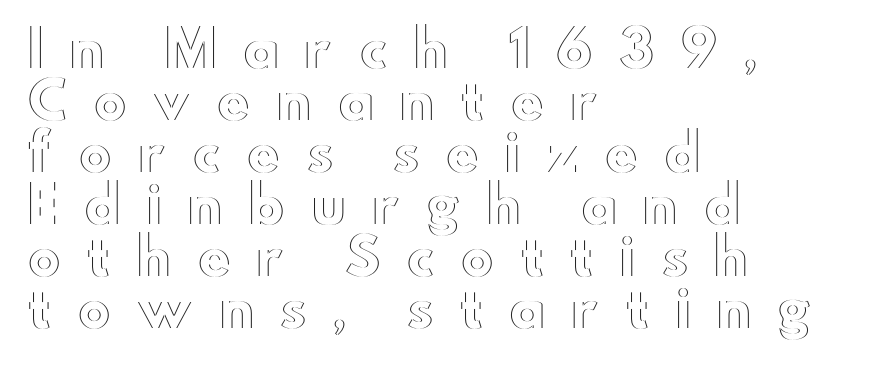
Very little white space separates one row of letters from the next. A typesetter would mark this as roman, not italic. Underlining? Definitely not there. The horizontal fit of the characters is loose and conspicuously gappy. The rag falls on the right side of this text block. Character widths vary here, with narrow letters taking less room than wide ones.
